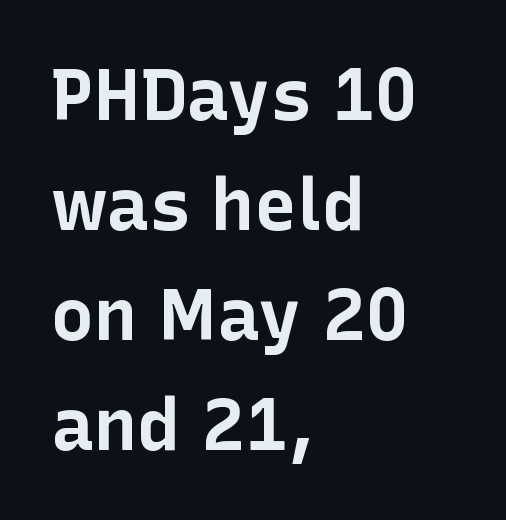
The image shows 72 px bold sans-serif type, upright; set left-aligned, normal line spacing (1.53x), normal letter spacing, not underlined; low stroke contrast and a medium x-height.
